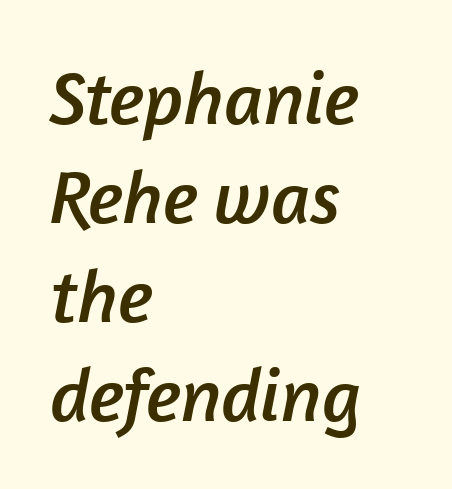
{"serif": "no", "width": "normal", "stroke_contrast": "low", "x_height": "medium", "monospaced": "no", "underline": "no", "align": "left", "line_spacing": "normal", "line_spacing_ratio": 1.32, "letter_spacing": "normal", "letter_spacing_em": 0.0, "glyph_px": 75}
